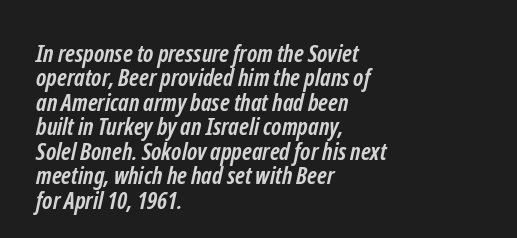
{"bold": "yes", "underline": "no", "align": "left", "line_spacing": "tight", "line_spacing_ratio": 1.02, "letter_spacing": "normal", "letter_spacing_em": 0.0, "glyph_px": 24}
